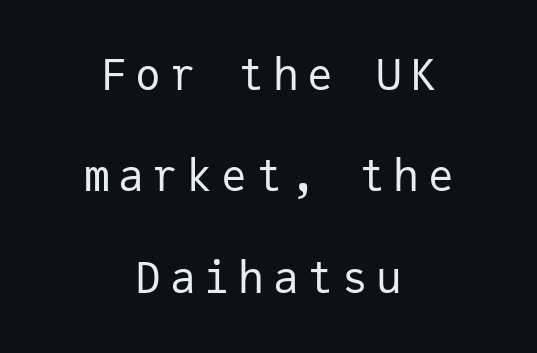
{"serif": "no", "italic": "no", "bold": "no", "weight": "regular", "width": "normal", "stroke_contrast": "low", "x_height": "medium", "monospaced": "yes", "underline": "no", "align": "center", "line_spacing": "loose", "line_spacing_ratio": 2.36, "letter_spacing": "wide", "letter_spacing_em": 0.2, "glyph_px": 43}
